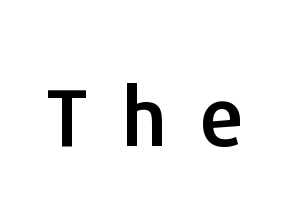
This is sans-serif lettering, the kind often seen on screens and signage. This sample uses expanded letter spacing, leaving extra air between glyphs. Character widths vary here, with narrow letters taking less room than wide ones. Designer's note — italics off, roman on. Rule under the text: the space is simply empty.
